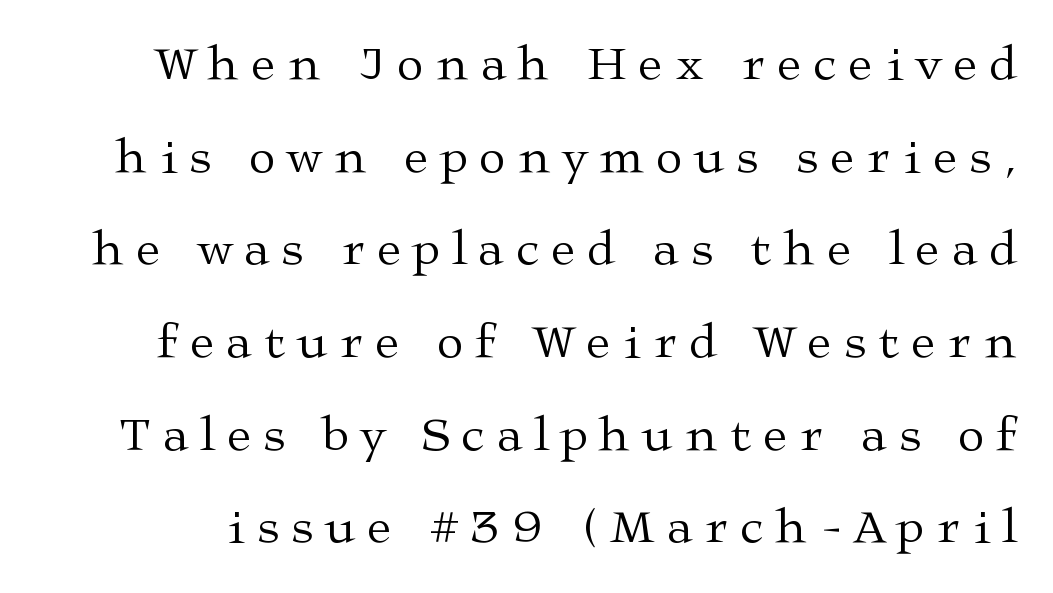
Q: Is the text bold? A: No.
Q: Is the text italic (slanted)? A: No, it is upright.
Q: Is the typeface a serif or a sans-serif typeface? A: Serif.
Q: Is the text underlined? A: No.
Q: Is the spacing between letters normal or unusually wide? A: Unusually wide.
Q: Is the spacing between lines tight, normal or loose? A: Loose.
Q: Width (condensed, normal, or wide)? A: Wide.
Q: Stroke contrast? A: Medium.
Q: x-height? A: Medium.
Q: Monospaced? A: No.
